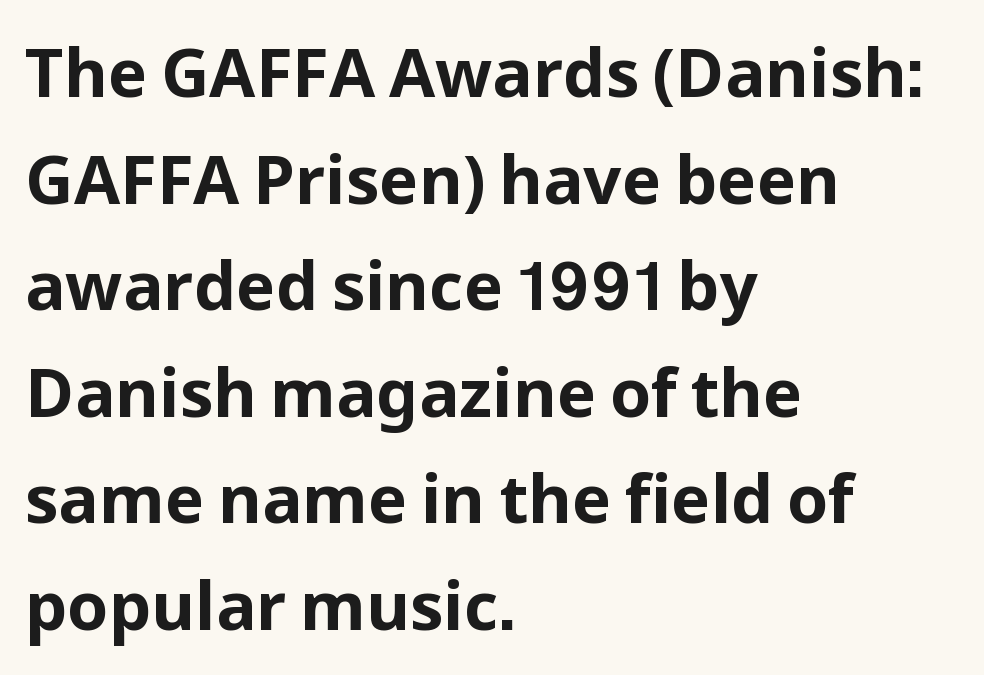
The image shows 67 px bold sans-serif type, upright; set left-aligned, normal line spacing (1.59x), normal letter spacing, not underlined; low stroke contrast and a medium x-height.
